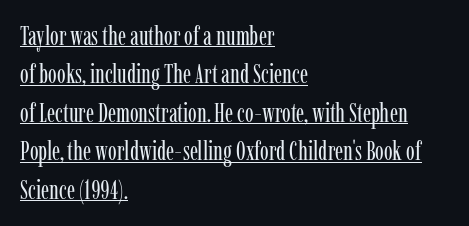
Q: Is the text bold? A: No.
Q: Is the text italic (slanted)? A: No, it is upright.
Q: Is the text underlined? A: Yes.
Q: How is the paragraph aligned? A: Left-aligned.
Q: Is the spacing between letters normal or unusually wide? A: Normal.
Q: Is the spacing between lines tight, normal or loose? A: Normal.
